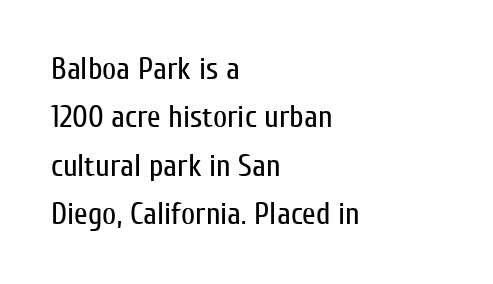
The image shows 31 px regular-weight, condensed sans-serif type, upright; set left-aligned, normal line spacing (1.56x), normal letter spacing, not underlined; low stroke contrast and a medium x-height.
